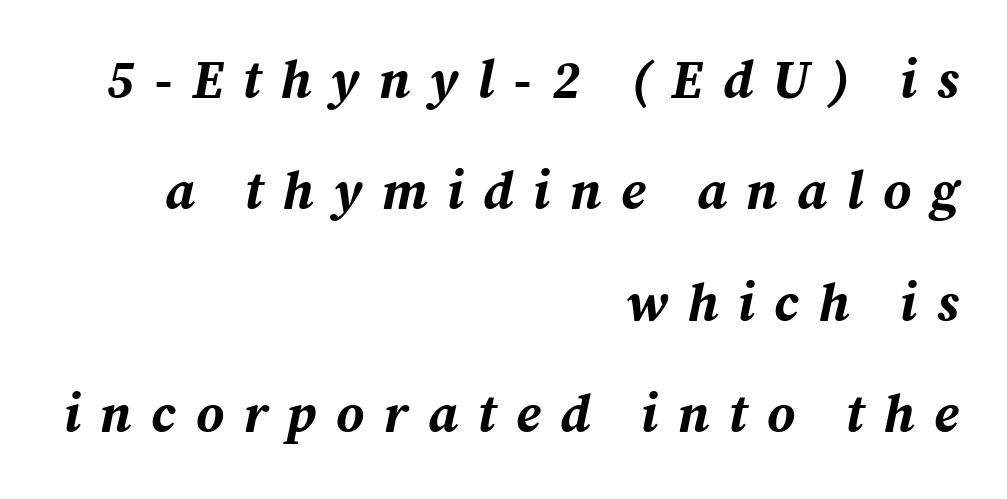
{"italic": "yes", "lean": "right", "slant_degrees": 12, "bold": "yes", "weight": "bold", "width": "normal", "stroke_contrast": "medium", "x_height": "medium", "monospaced": "no", "underline": "no", "align": "right", "line_spacing": "loose", "line_spacing_ratio": 2.1, "letter_spacing": "wide", "letter_spacing_em": 0.37, "glyph_px": 53}
